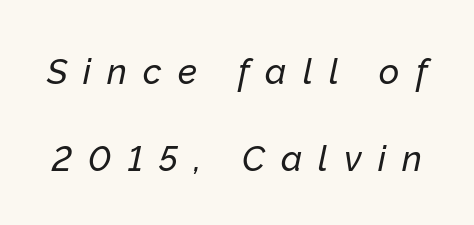
{"italic": "yes", "lean": "right", "slant_degrees": 12, "width": "normal", "stroke_contrast": "low", "x_height": "medium", "monospaced": "no", "underline": "no", "line_spacing": "loose", "line_spacing_ratio": 2.49, "letter_spacing": "wide", "letter_spacing_em": 0.46, "glyph_px": 35}
